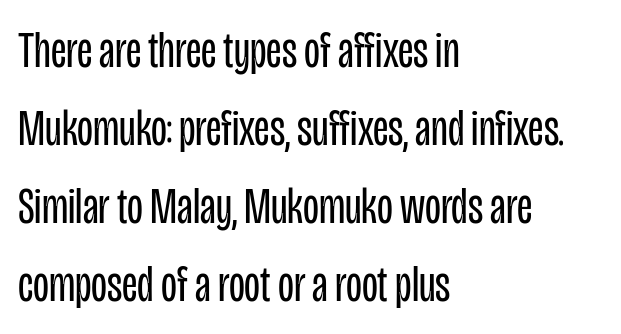
{"serif": "no", "italic": "no", "bold": "no", "weight": "regular", "width": "condensed", "stroke_contrast": "low", "x_height": "large", "monospaced": "no", "underline": "no", "align": "left", "line_spacing": "normal", "line_spacing_ratio": 1.5, "letter_spacing": "normal", "letter_spacing_em": 0.0, "glyph_px": 52}
